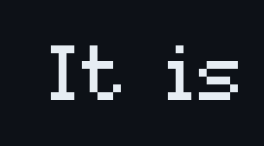
{"serif": "no", "italic": "no", "bold": "no", "weight": "regular", "width": "normal", "stroke_contrast": "medium", "x_height": "medium", "monospaced": "no", "underline": "no", "letter_spacing": "normal", "letter_spacing_em": 0.0, "glyph_px": 78}
